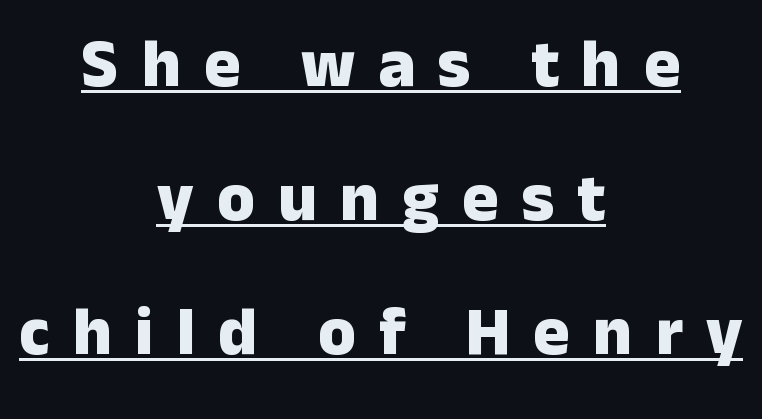
The image shows 68 px heavy sans-serif type, upright; set centered, loose line spacing (1.97x), unusually wide letter spacing (+0.34 em), underlined; low stroke contrast and a medium x-height.
